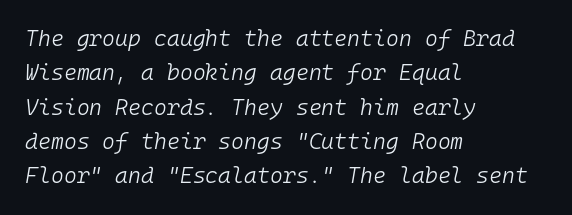
Q: Is the text bold? A: No.
Q: Is the text italic (slanted)? A: Yes, it leans right by about 10 degrees.
Q: Is the text underlined? A: No.
Q: How is the paragraph aligned? A: Left-aligned.
Q: Is the spacing between letters normal or unusually wide? A: Normal.
Q: Is the spacing between lines tight, normal or loose? A: Normal.
